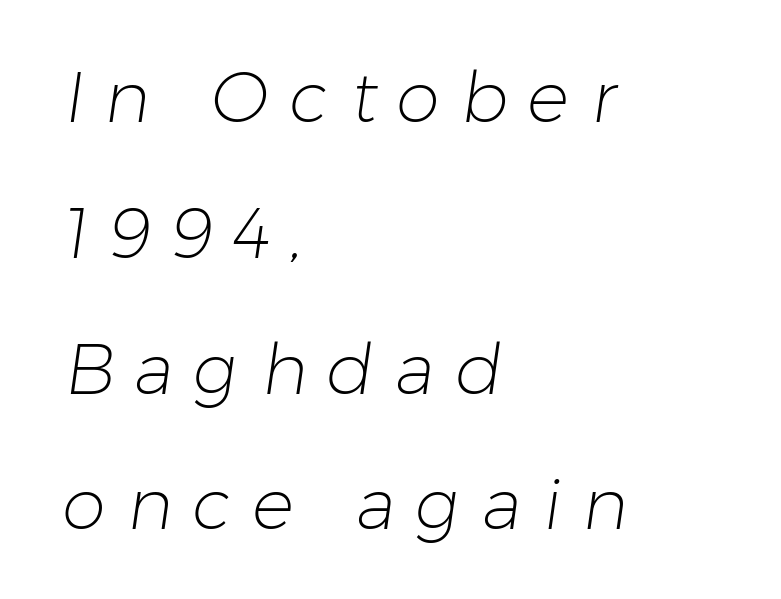
The image shows 70 px light sans-serif type; set left-aligned, loose line spacing (1.94x), unusually wide letter spacing (+0.3 em), not underlined; low stroke contrast and a medium x-height.
